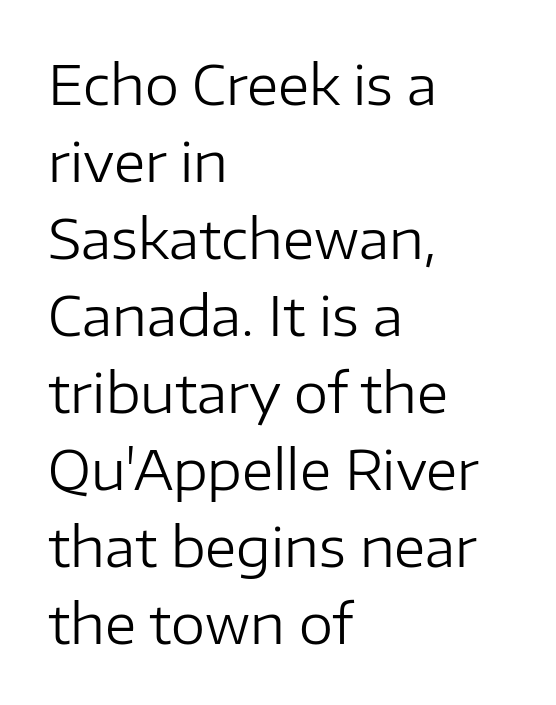
Has an underline been added? It has not. Do the characters align in a grid? No, the font is proportional. The font sits on the lighter half of the weight spectrum, regular included. Line starts are locked; line ends wander. The glyphs in this specimen are sans serif. Students, observe: this is what conventionally led text looks like.
